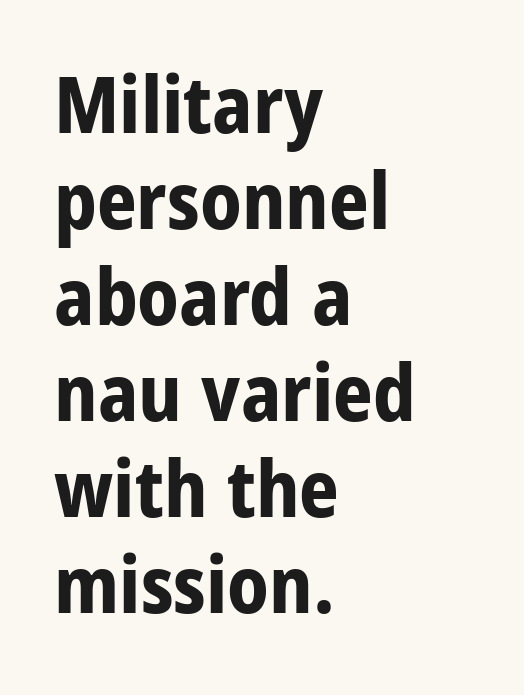
Q: Is the text bold? A: Yes.
Q: Is the text italic (slanted)? A: No, it is upright.
Q: Is the typeface a serif or a sans-serif typeface? A: Sans-serif.
Q: Is the text underlined? A: No.
Q: How is the paragraph aligned? A: Left-aligned.
Q: Is the spacing between letters normal or unusually wide? A: Normal.
Q: Width (condensed, normal, or wide)? A: Condensed.
Q: Stroke contrast? A: Low.
Q: x-height? A: Large.
Q: Monospaced? A: No.
